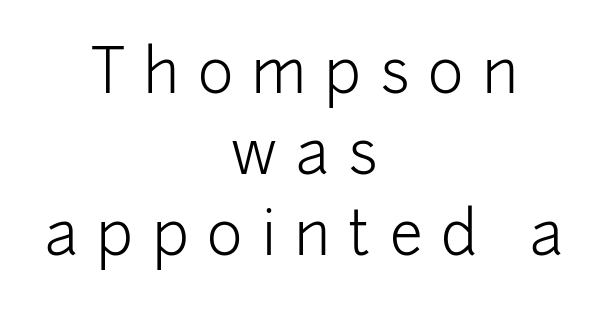
Q: Is the text bold? A: No.
Q: Is the text italic (slanted)? A: No, it is upright.
Q: Is the typeface a serif or a sans-serif typeface? A: Sans-serif.
Q: Is the text underlined? A: No.
Q: How is the paragraph aligned? A: Centered.
Q: Is the spacing between letters normal or unusually wide? A: Unusually wide.
Q: Is the spacing between lines tight, normal or loose? A: Normal.
Q: Width (condensed, normal, or wide)? A: Normal.
Q: Stroke contrast? A: Low.
Q: x-height? A: Medium.
Q: Monospaced? A: No.
